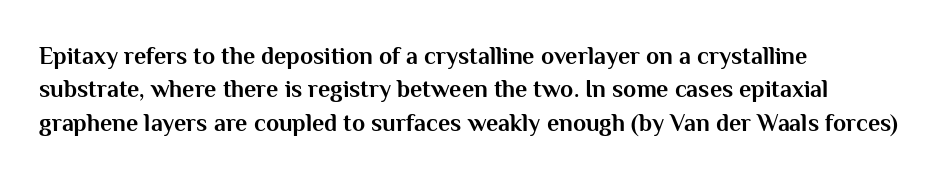
Q: Is the text bold? A: Yes.
Q: Is the text italic (slanted)? A: No, it is upright.
Q: Is the text underlined? A: No.
Q: How is the paragraph aligned? A: Left-aligned.
Q: Is the spacing between letters normal or unusually wide? A: Normal.
Q: Is the spacing between lines tight, normal or loose? A: Normal.
